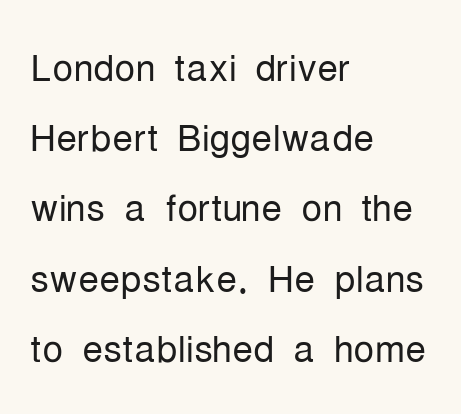
The image shows 52 px light, condensed sans-serif type, upright; set left-aligned, normal line spacing (1.35x), normal letter spacing, not underlined; low stroke contrast and a medium x-height.
